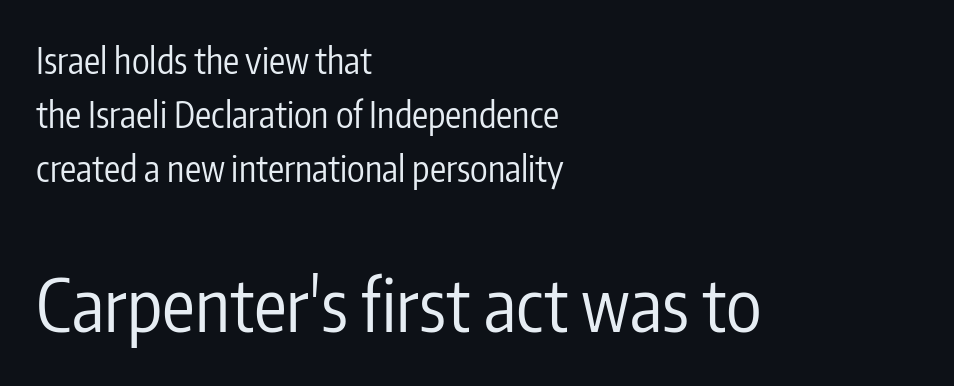
This block has exactly the height ordinary leading produces. Ascenders rise straight up at ninety degrees. Bare-footed words on every line. Think of a printed novel: that variable character pitch is what you see here. The typeface chosen for these lines omits serifs. The rendering keeps characters at their native spacing.
